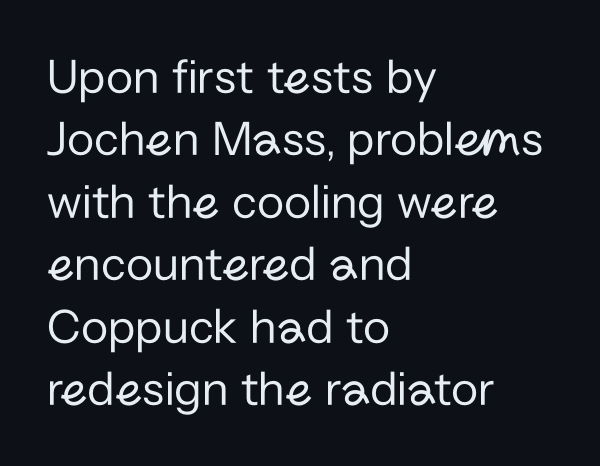
Descenders are the only things crossing below the line. Compared with typical paragraphs, the rows here are spaced about the same. Character widths vary here, with narrow letters taking less room than wide ones. This sample is left-justified, so line endings fall wherever the words run out.
